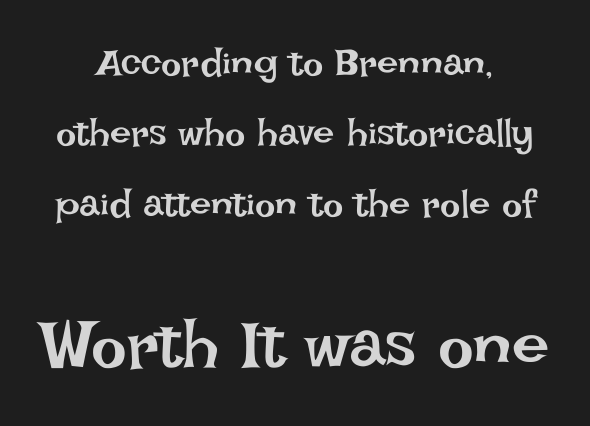
The more generous point size was reserved for the lower chunk. Neither beginnings nor endings align; midpoints do. Tracking value appears to be zero — textbook default spacing. The letters stand upright; this is a roman face. Spacing verdict: proportional, widths tailored to each character. The weight would be labelled regular, book, light, or lighter still.
